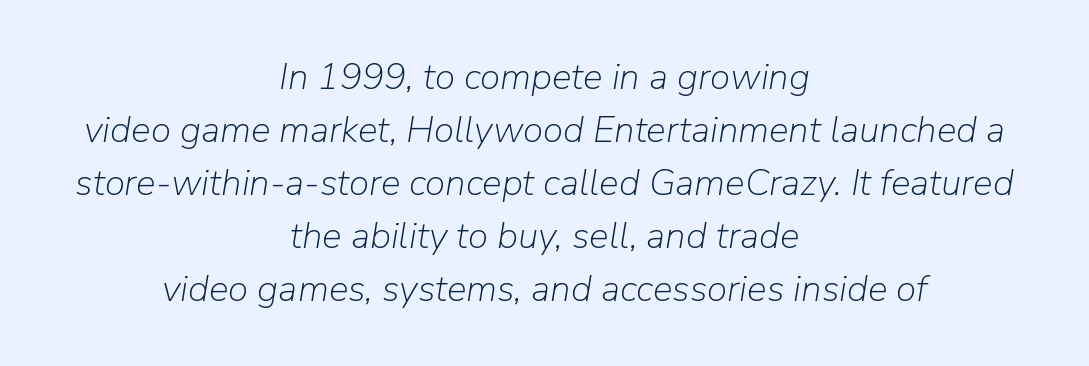
The image shows 37 px light type, italic (leaning right); set centered, normal line spacing (1.43x), normal letter spacing, not underlined; low stroke contrast and a medium x-height.
